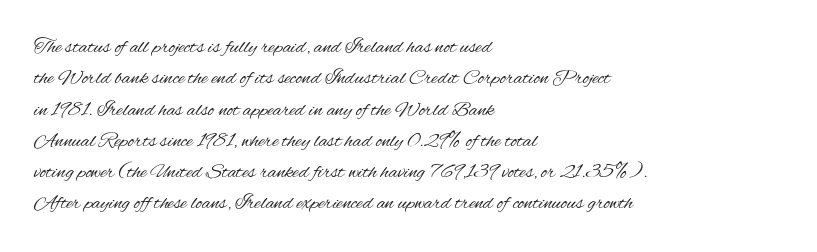
The image shows 21 px text type; set left-aligned, normal line spacing (1.49x), normal letter spacing, not underlined.
